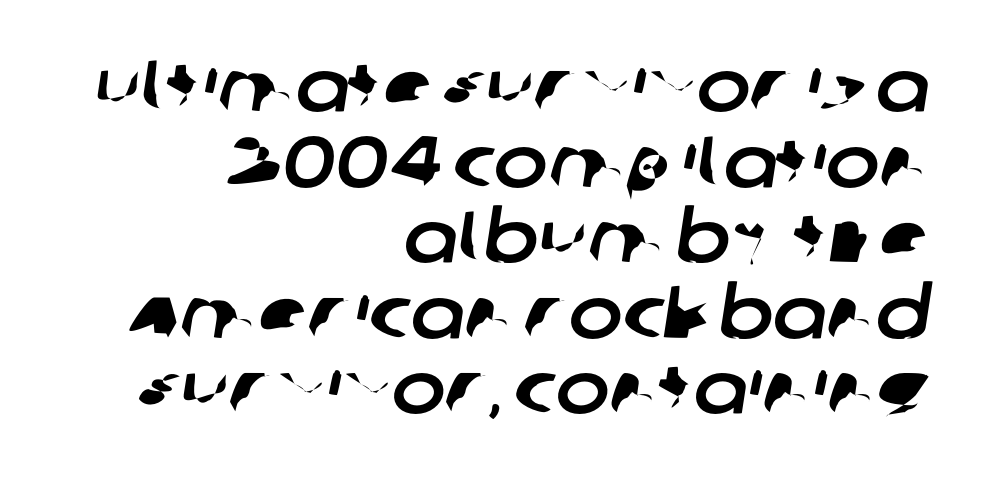
Q: Is the typeface a serif or a sans-serif typeface? A: Sans-serif.
Q: Is the text underlined? A: No.
Q: How is the paragraph aligned? A: Right-aligned.
Q: Is the spacing between letters normal or unusually wide? A: Normal.
Q: Is the spacing between lines tight, normal or loose? A: Tight.
Q: Width (condensed, normal, or wide)? A: Normal.
Q: Stroke contrast? A: Low.
Q: x-height? A: Large.
Q: Monospaced? A: No.
